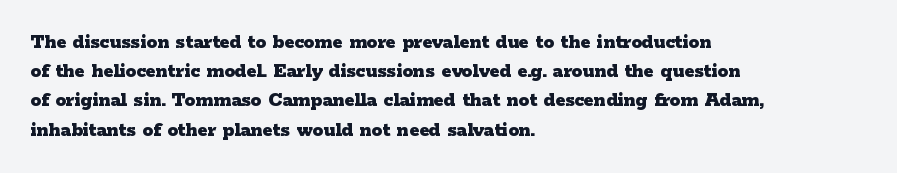
The image shows 21 px bold type, upright; set left-aligned, normal line spacing (1.39x), normal letter spacing, not underlined.
